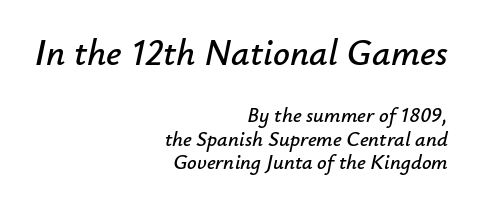
The text block is weighted toward the right margin, trailing off unevenly leftward. Two sizes are in play, and the larger belongs to the first block. These lines are rendered in a variable-pitch font. The face used here has a pronounced slope to its letters. Check under the words: just untouched page.
